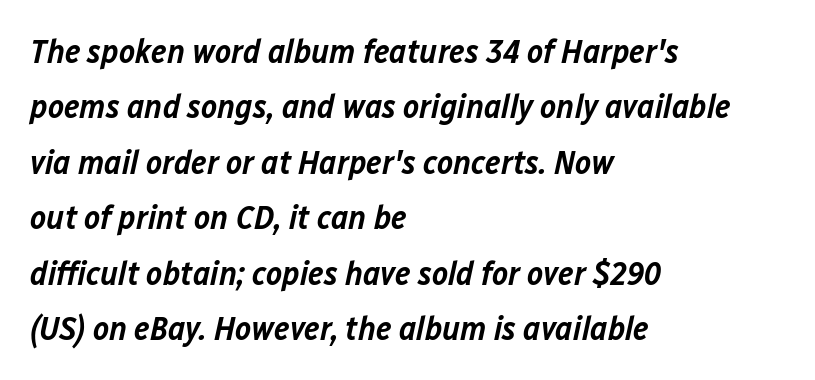
The image shows 34 px semibold type, italic (leaning right); set left-aligned, normal line spacing (1.63x), normal letter spacing, not underlined; low stroke contrast and a medium x-height.
